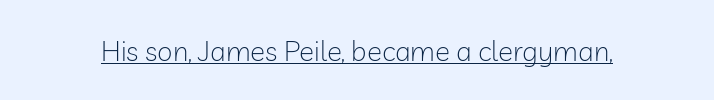
{"serif": "no", "italic": "no", "bold": "no", "weight": "light", "width": "normal", "stroke_contrast": "low", "x_height": "medium", "monospaced": "no", "underline": "yes", "letter_spacing": "normal", "letter_spacing_em": 0.0, "glyph_px": 28}
